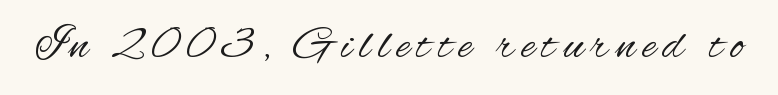
No feet cap the strokes, marking this as sans-serif type. Letters rest on an invisible, unmarked baseline. Stroke mass is kept to a normal reading level or below. Proportional: the letters do not fall into vertical columns.
